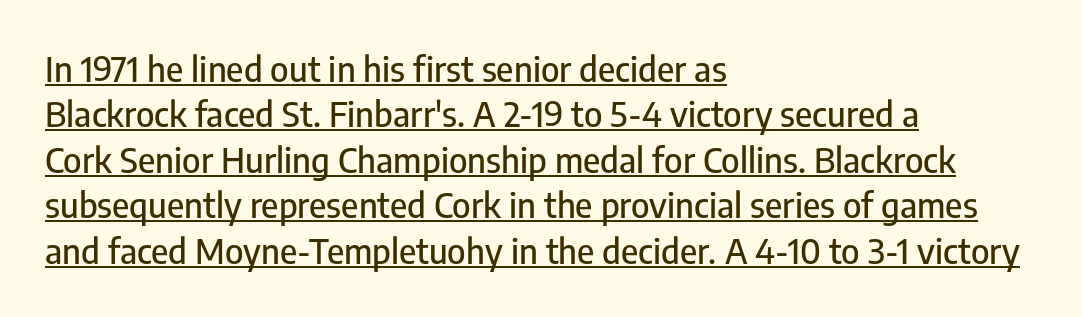
The image shows 35 px condensed sans-serif type, upright; set left-aligned, normal line spacing (1.3x), normal letter spacing, underlined; low stroke contrast and a medium x-height.
